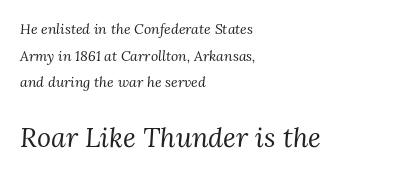
Default kerning and tracking; the words read as compact shapes. The letters are slanted; this is an italic face. A clean baseline with only descenders dipping below it. The line-height multiplier appears high, well above default.
